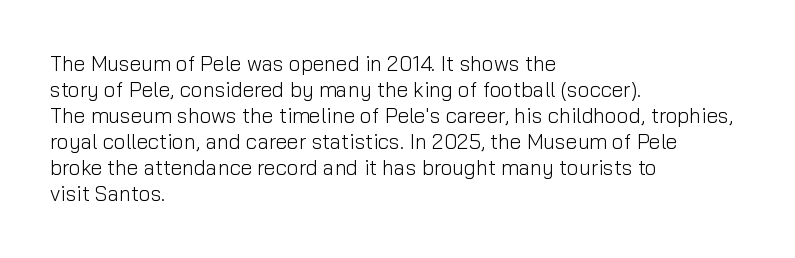
The typography opts for an upright posture over an oblique one. Unmarked baselines from the first word to the last. Students, note that the glyphs here touch the page at normal intervals. Which margin do the lines hug? The left one — the right edge is uneven. The typesetting does not lean heavy: it is not bold.
